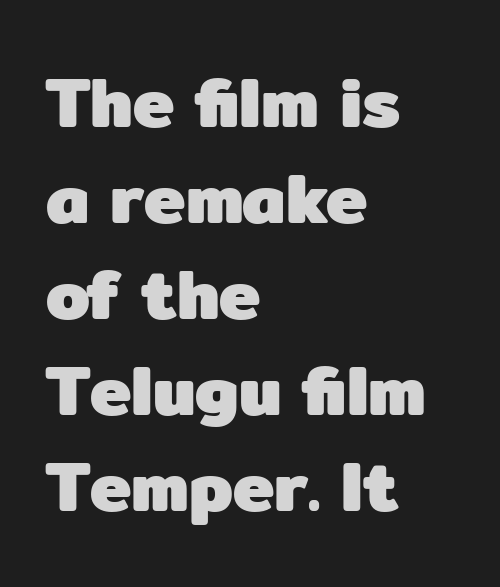
The passage shown is typeset with a sans-serif family. The paragraph has a hard left edge and a soft right edge. Its strokes are broad and dark, the hallmark of bold type. The strip under each line holds only bare page.
